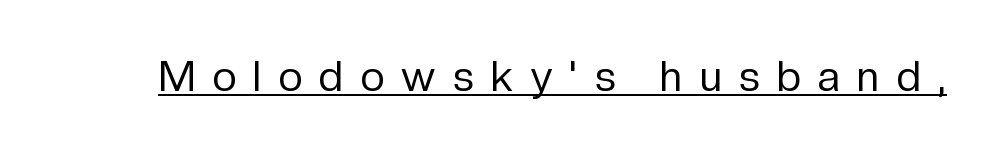
Q: Is the text bold? A: No.
Q: Is the text italic (slanted)? A: No, it is upright.
Q: Is the typeface a serif or a sans-serif typeface? A: Sans-serif.
Q: Is the text underlined? A: Yes.
Q: Is the spacing between letters normal or unusually wide? A: Unusually wide.
Q: Width (condensed, normal, or wide)? A: Normal.
Q: Stroke contrast? A: Low.
Q: x-height? A: Medium.
Q: Monospaced? A: No.
